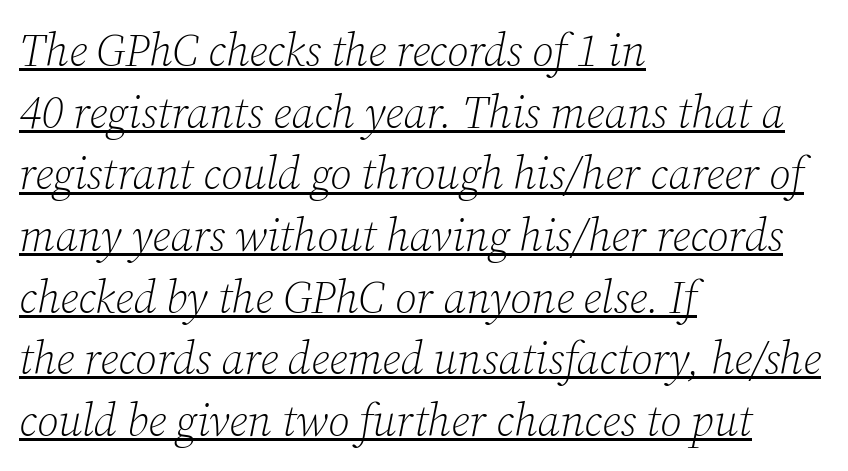
The axis of the letterforms is tilted away from vertical. Weight: regular or lighter. Check the space under the baseline: a stroke is drawn there. The paragraph has a hard left edge and a soft right edge.
